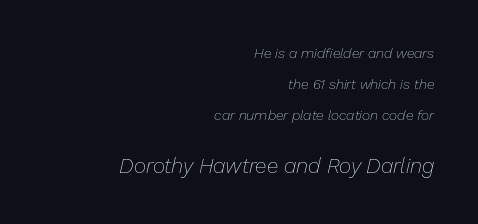
Q: Is the text bold? A: No.
Q: Is the text italic (slanted)? A: Yes, it leans right by about 13 degrees.
Q: Is the text underlined? A: No.
Q: How is the paragraph aligned? A: Right-aligned.
Q: Is the spacing between letters normal or unusually wide? A: Normal.
Q: Is the spacing between lines tight, normal or loose? A: Loose.
Q: Which block of text is set in a larger size, the first (top) or the second (bottom)? A: The second (bottom) one.
